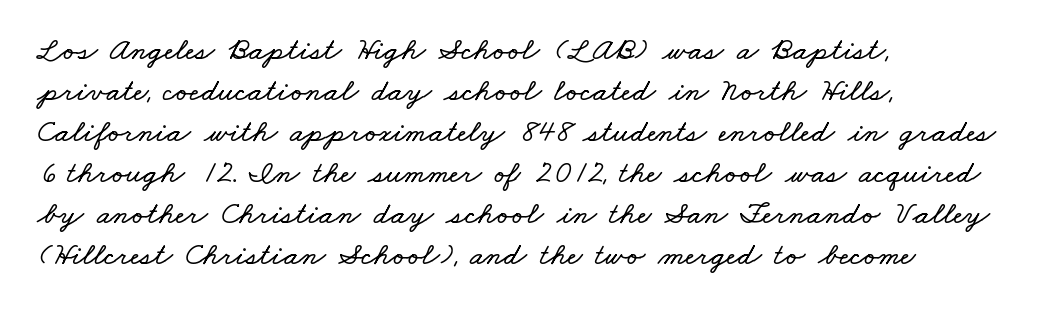
The designer left line spacing at the default. The gaps between neighbouring characters are ordinary and unremarkable. The gap between lines stays unmarked. These lines stack with their left ends in a neat column. This sample has the flowing, uneven cadence of proportional lettering.
